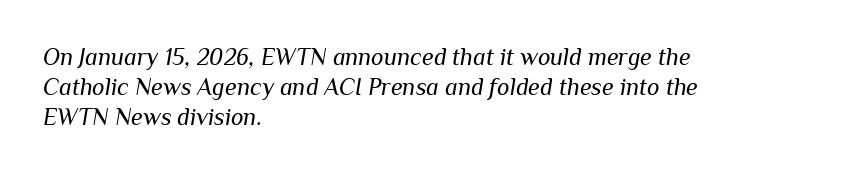
The image shows 24 px text type, italic (leaning right); set left-aligned, normal line spacing (1.26x), normal letter spacing, not underlined.
